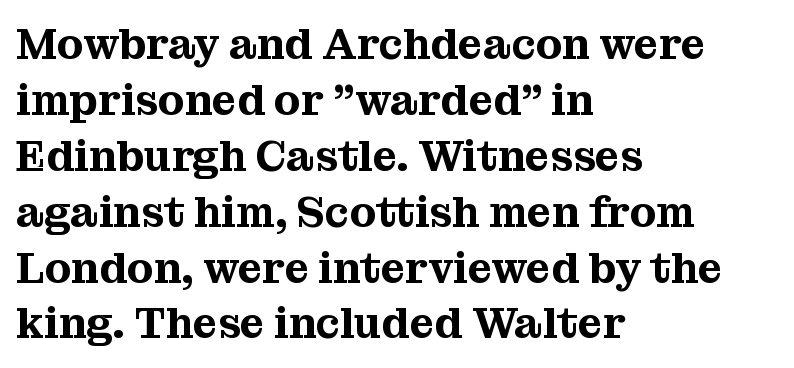
Q: Is the text italic (slanted)? A: No, it is upright.
Q: Is the typeface a serif or a sans-serif typeface? A: Serif.
Q: Is the text underlined? A: No.
Q: How is the paragraph aligned? A: Left-aligned.
Q: Is the spacing between letters normal or unusually wide? A: Normal.
Q: Is the spacing between lines tight, normal or loose? A: Normal.
Q: Width (condensed, normal, or wide)? A: Normal.
Q: Stroke contrast? A: Medium.
Q: x-height? A: Medium.
Q: Monospaced? A: No.
